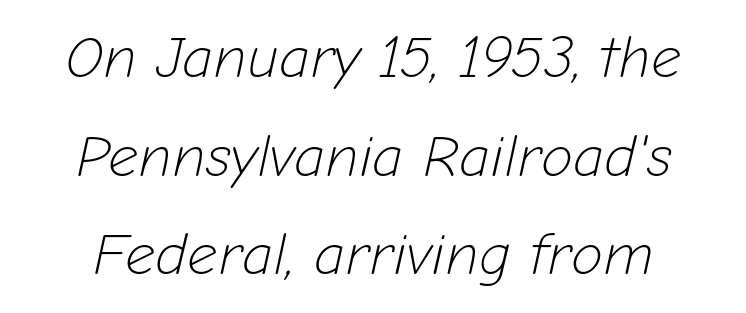
Slant detected: the letters are inclined. This sample uses plain, unmodified letter spacing. A light-to-regular cut is what we see here. Any mark beneath the type? The region is blank. A typesetter would call this proportional, since set widths differ per character. In terms of leading, this rendering sits right in the middle.
